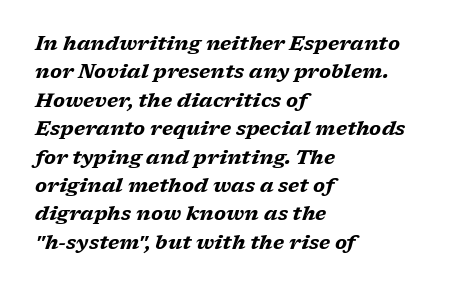
The image shows 20 px bold type, italic (leaning right); set left-aligned, normal line spacing (1.42x), normal letter spacing, not underlined.
